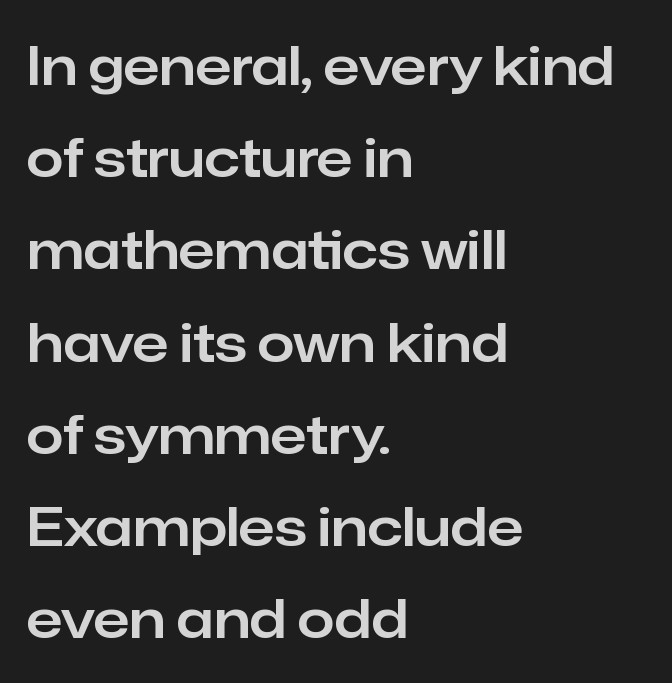
{"serif": "no", "italic": "no", "width": "normal", "stroke_contrast": "low", "x_height": "medium", "monospaced": "no", "underline": "no", "align": "left", "line_spacing_ratio": 1.74, "letter_spacing": "normal", "letter_spacing_em": 0.0, "glyph_px": 53}
